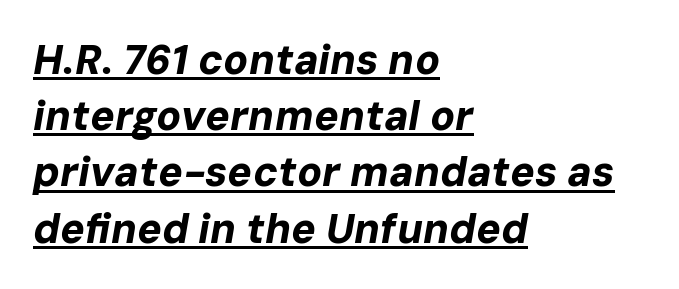
Observe the lean: these are italic letterforms. You could not count columns in this text — the font is proportionally spaced. Compared with a centered layout, this one pins lines to the left instead. One glance says typical: line gaps are just what's usual.
